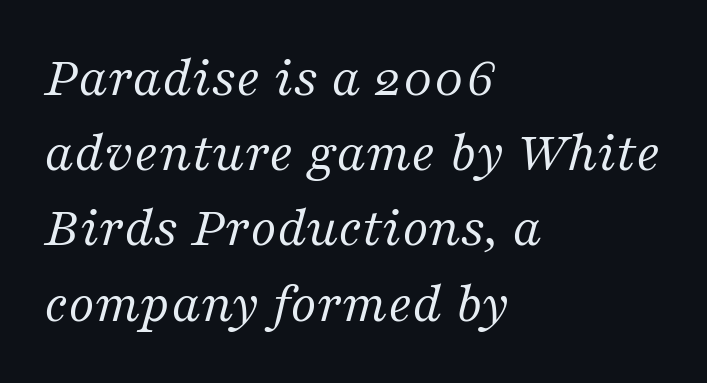
{"serif": "yes", "italic": "yes", "lean": "right", "slant_degrees": 16, "bold": "no", "weight": "regular", "width": "normal", "stroke_contrast": "medium", "x_height": "medium", "monospaced": "no", "underline": "no", "align": "left", "line_spacing": "normal", "line_spacing_ratio": 1.32, "letter_spacing": "normal", "letter_spacing_em": 0.0, "glyph_px": 57}
